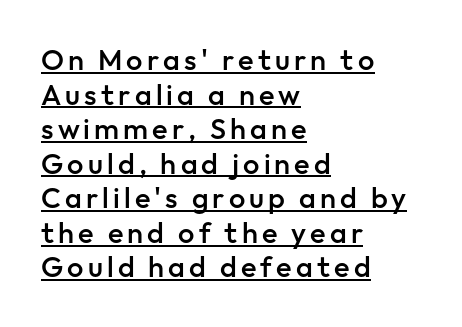
Q: Is the text bold? A: Semi-bold.
Q: Is the text italic (slanted)? A: No, it is upright.
Q: Is the typeface a serif or a sans-serif typeface? A: Sans-serif.
Q: Is the text underlined? A: Yes.
Q: How is the paragraph aligned? A: Left-aligned.
Q: Width (condensed, normal, or wide)? A: Normal.
Q: Stroke contrast? A: Low.
Q: x-height? A: Medium.
Q: Monospaced? A: No.
